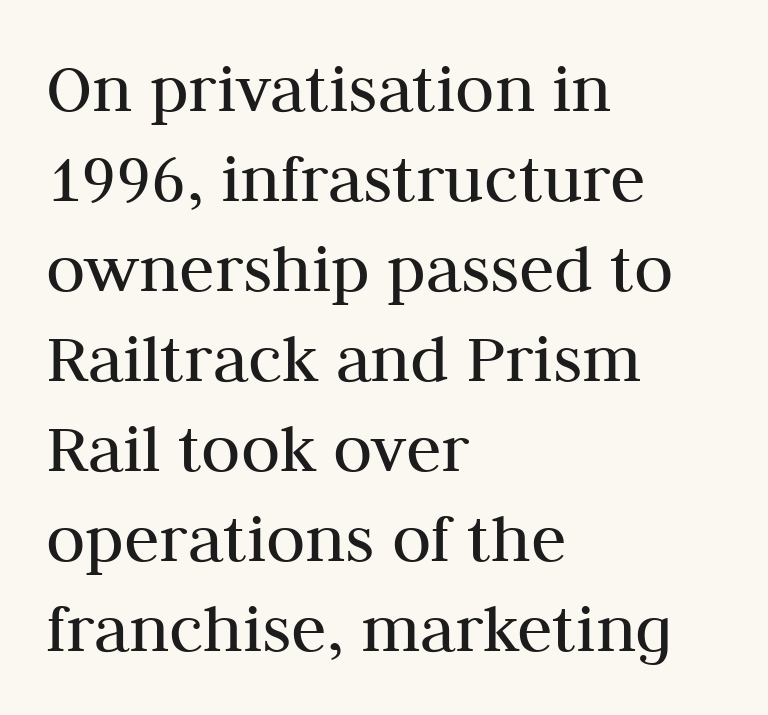
The horizontal fit of the characters is conventional and even. These lines are rendered in a variable-pitch font. Yep, those are serifs on the letters. The passage is arranged the way most books set body copy — flush left. Successive baselines arrive at the customary interval. The typography opts for an upright posture over an oblique one.
